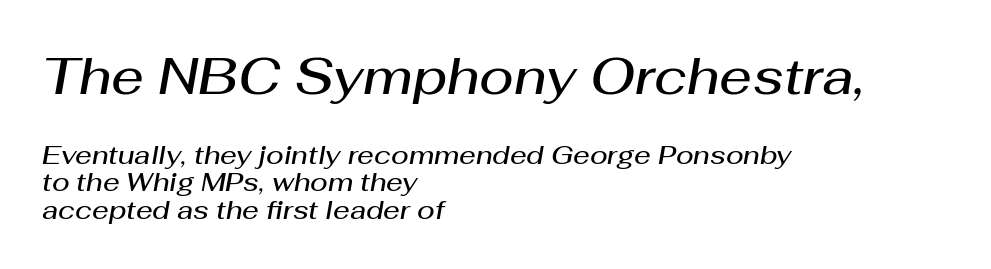
Q: Is the text bold? A: Semi-bold.
Q: Is the text italic (slanted)? A: Yes, it leans right by about 10 degrees.
Q: Is the text underlined? A: No.
Q: How is the paragraph aligned? A: Left-aligned.
Q: Is the spacing between letters normal or unusually wide? A: Normal.
Q: Is the spacing between lines tight, normal or loose? A: Tight.
Q: Which block of text is set in a larger size, the first (top) or the second (bottom)? A: The first (top) one.
Q: Width (condensed, normal, or wide)? A: Normal.
Q: Stroke contrast? A: Medium.
Q: x-height? A: Medium.
Q: Monospaced? A: No.
